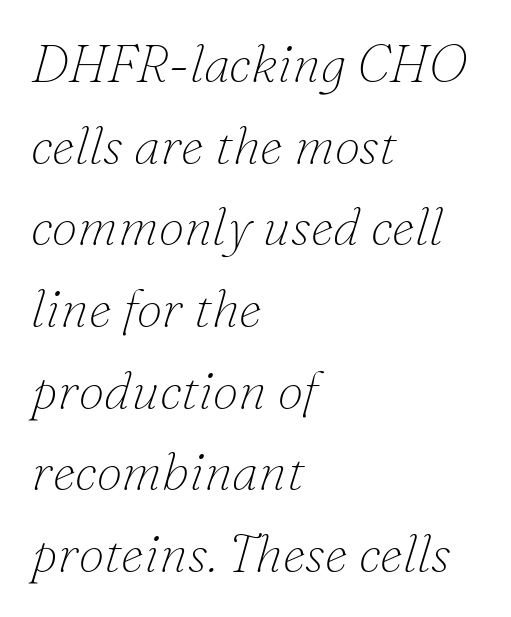
Q: Is the text bold? A: No.
Q: Is the text italic (slanted)? A: Yes, it leans right by about 16 degrees.
Q: Is the typeface a serif or a sans-serif typeface? A: Serif.
Q: Is the text underlined? A: No.
Q: How is the paragraph aligned? A: Left-aligned.
Q: Is the spacing between letters normal or unusually wide? A: Normal.
Q: Is the spacing between lines tight, normal or loose? A: Normal.
Q: Width (condensed, normal, or wide)? A: Normal.
Q: Stroke contrast? A: Low.
Q: x-height? A: Small.
Q: Monospaced? A: No.
